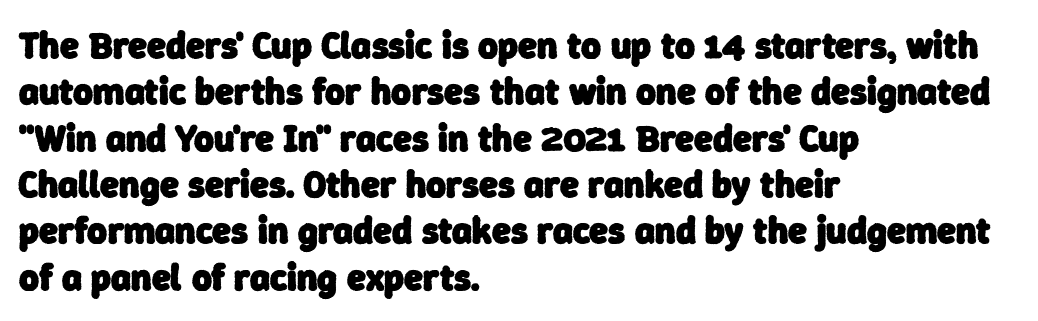
Q: Is the text bold? A: Yes.
Q: Is the typeface a serif or a sans-serif typeface? A: Sans-serif.
Q: Is the text underlined? A: No.
Q: How is the paragraph aligned? A: Left-aligned.
Q: Is the spacing between letters normal or unusually wide? A: Normal.
Q: Width (condensed, normal, or wide)? A: Normal.
Q: Stroke contrast? A: Low.
Q: x-height? A: Medium.
Q: Monospaced? A: No.
